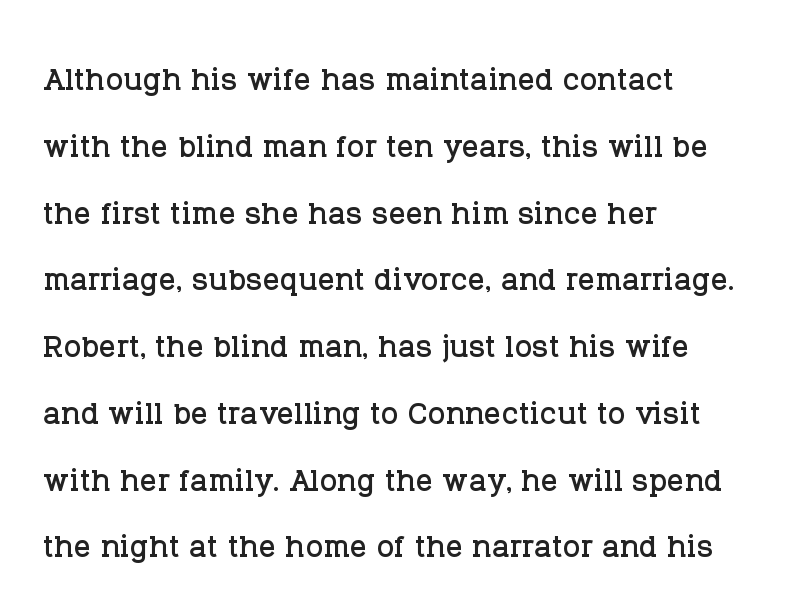
{"serif": "yes", "italic": "no", "width": "normal", "stroke_contrast": "low", "x_height": "large", "monospaced": "no", "underline": "no", "align": "left", "line_spacing": "normal", "line_spacing_ratio": 1.59, "letter_spacing": "normal", "letter_spacing_em": 0.0, "glyph_px": 42}
